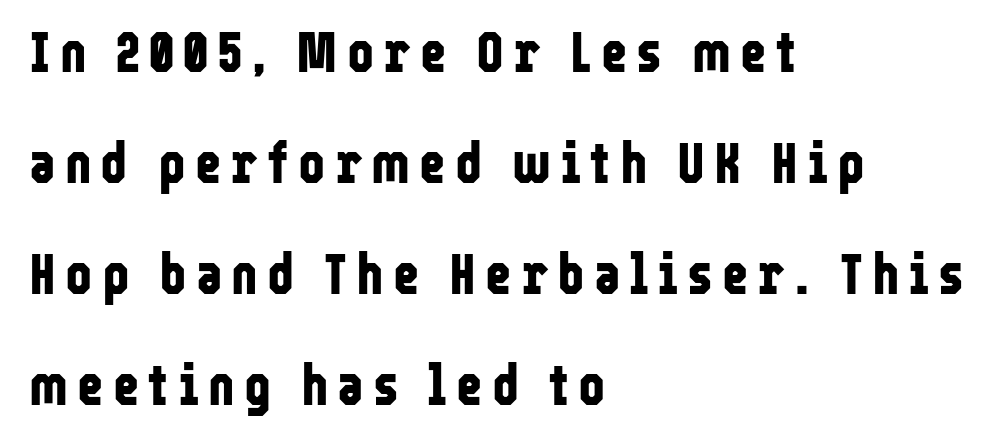
{"serif": "no", "italic": "no", "bold": "yes", "weight": "bold", "width": "condensed", "stroke_contrast": "low", "x_height": "medium", "monospaced": "no", "underline": "no", "align": "left", "line_spacing": "loose", "line_spacing_ratio": 1.95, "glyph_px": 57}
